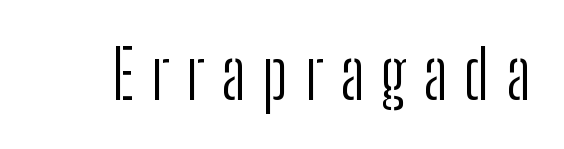
{"serif": "no", "italic": "no", "bold": "no", "weight": "light", "width": "condensed", "stroke_contrast": "low", "x_height": "medium", "monospaced": "no", "underline": "no", "letter_spacing": "wide", "letter_spacing_em": 0.25, "glyph_px": 67}
